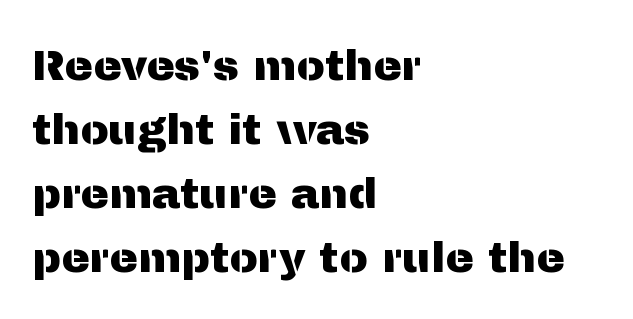
Q: Is the text italic (slanted)? A: No, it is upright.
Q: Is the typeface a serif or a sans-serif typeface? A: Sans-serif.
Q: Is the text underlined? A: No.
Q: How is the paragraph aligned? A: Left-aligned.
Q: Is the spacing between letters normal or unusually wide? A: Normal.
Q: Is the spacing between lines tight, normal or loose? A: Normal.
Q: Width (condensed, normal, or wide)? A: Normal.
Q: Stroke contrast? A: Medium.
Q: x-height? A: Medium.
Q: Monospaced? A: No.
